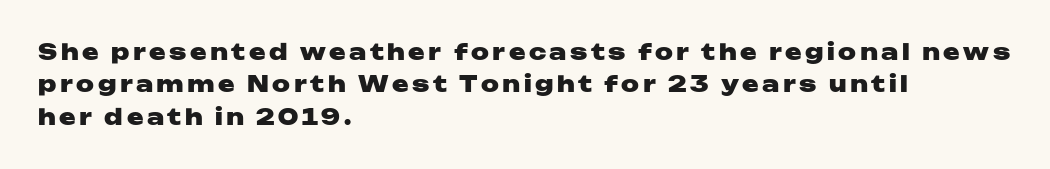
The image shows 22 px bold type, upright; set left-aligned, normal line spacing (1.47x), not underlined.
